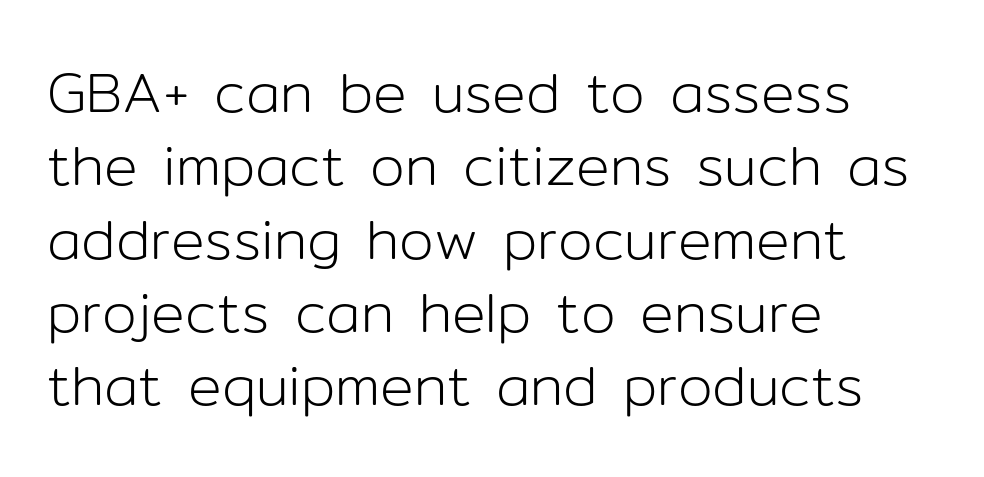
How would I describe the line gaps? Plain and ordinary. A typesetter would call this proportional, since set widths differ per character. Nobody drew a line under any word here. Serif or sans? Sans — the stroke terminals are bare. These lines keep a tight, regular rhythm from letter to letter.
